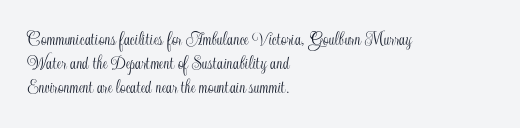
The image shows 20 px text type; set left-aligned, line spacing 1.21x, normal letter spacing, not underlined.
